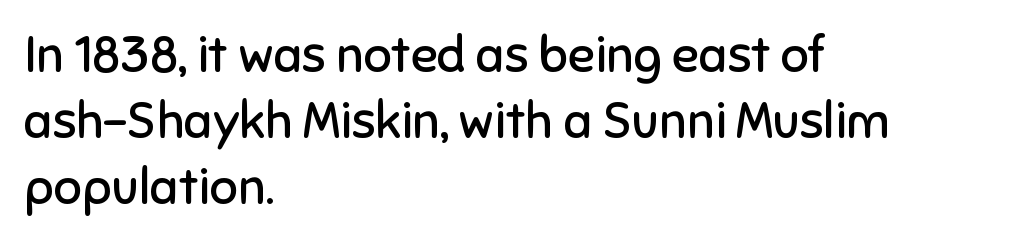
The image shows 50 px regular-weight sans-serif type, upright; set left-aligned, normal line spacing (1.32x), normal letter spacing, not underlined; low stroke contrast and a medium x-height.
